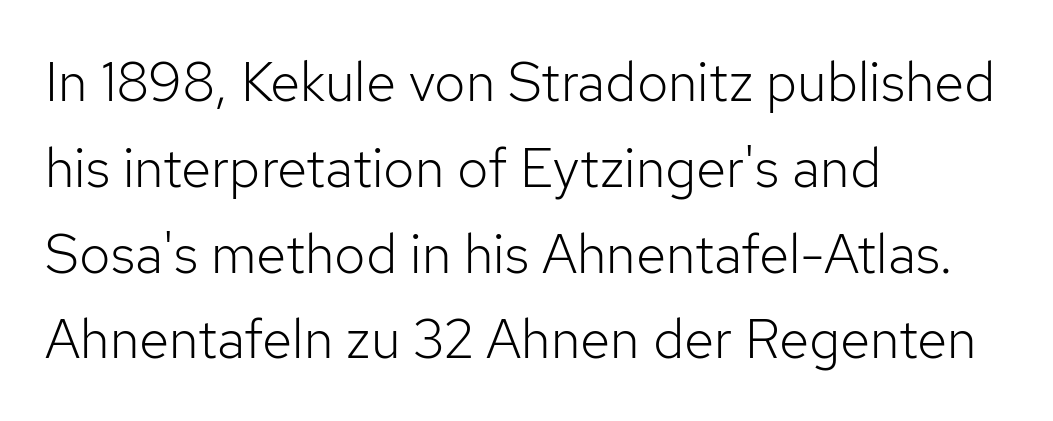
Does extra space separate the letters? No, they use regular spacing. Line spacing here is normal. A student would call this left alignment; a typographer would say flush left, rag right. The letters advance in unequal steps, a hallmark of proportional type. Rendered with straight, roman letterforms.
